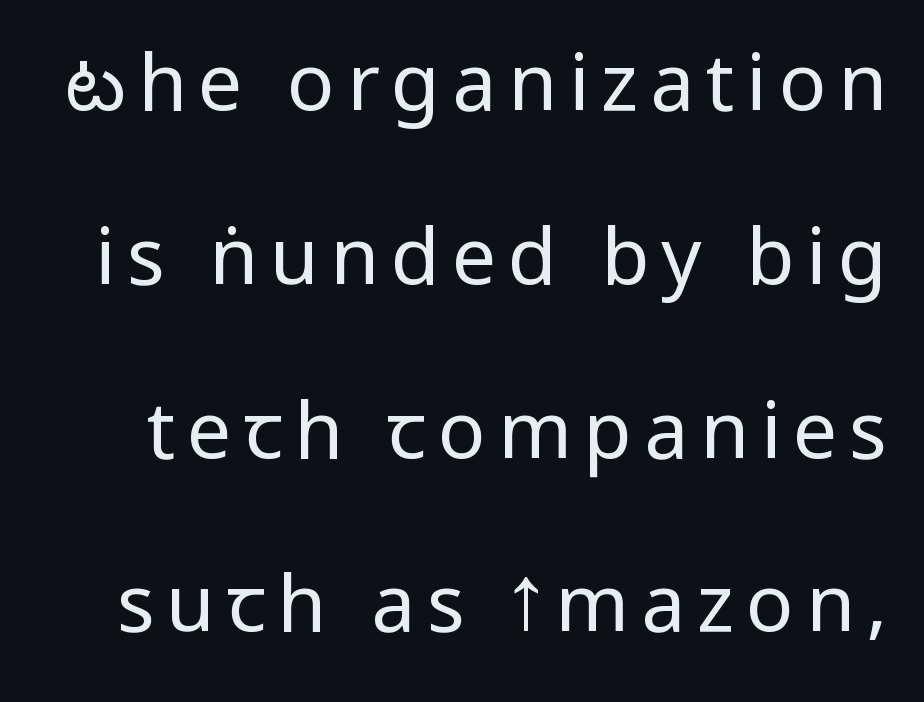
The image shows 79 px regular-weight, condensed sans-serif type, upright; set loose line spacing (2.2x), not underlined; low stroke contrast.
